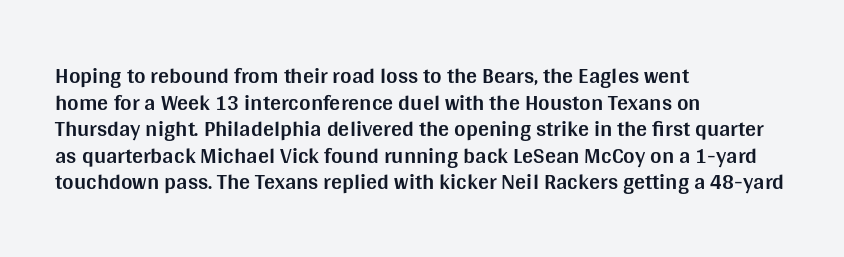
{"italic": "no", "bold": "yes", "underline": "no", "align": "left", "line_spacing_ratio": 1.21, "letter_spacing": "normal", "letter_spacing_em": 0.0, "glyph_px": 22}
